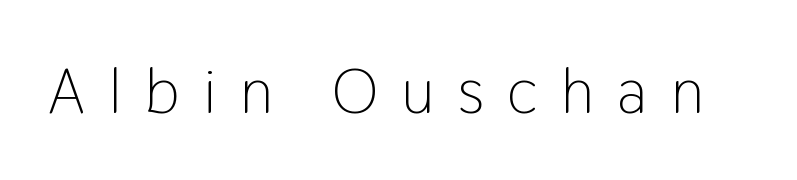
The face used here is a sans, in the tradition of grotesques and geometrics. The strip under each line holds only bare page. The lettering holds an erect, upright posture throughout. This is not heavy type; no bold has been used. Spacing verdict: proportional, widths tailored to each character.
